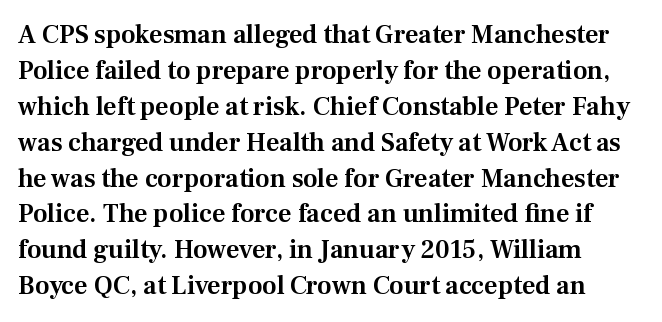
Glance below the letters and you will spot only blank space. The vertical gap from one line to the next is medium. The type is set solid horizontally, with unmodified tracking. The specimen reads as upright at a glance.
